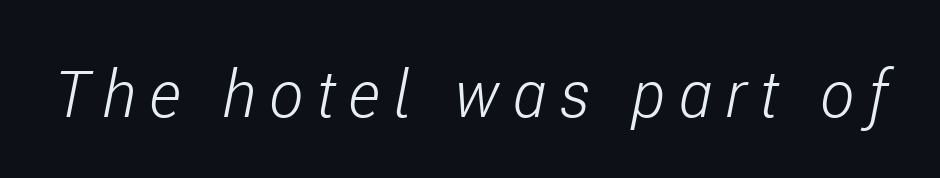
Is the stroke heavy? The answer is a plain regular-or-lighter. Tracking value appears strongly positive — letters spread wide. The typography opts for an oblique posture over an upright one. This sample has the flowing, uneven cadence of proportional lettering. Only glyphs here, with clear space below each row.
